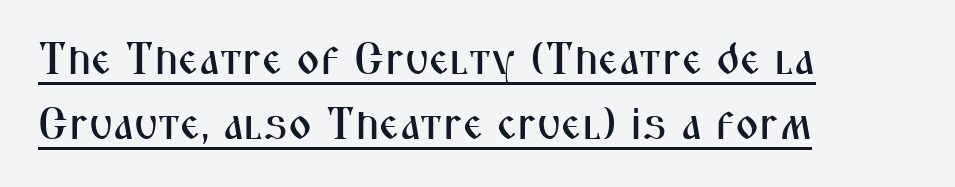
The image shows 45 px condensed sans-serif type, upright; set left-aligned, normal line spacing (1.44x), normal letter spacing, underlined; medium stroke contrast and a medium x-height.
